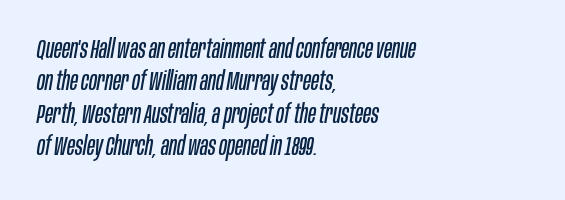
Q: Is the text bold? A: No.
Q: Is the text italic (slanted)? A: Yes, it leans right by about 10 degrees.
Q: Is the text underlined? A: No.
Q: How is the paragraph aligned? A: Left-aligned.
Q: Is the spacing between letters normal or unusually wide? A: Normal.
Q: Is the spacing between lines tight, normal or loose? A: Normal.
